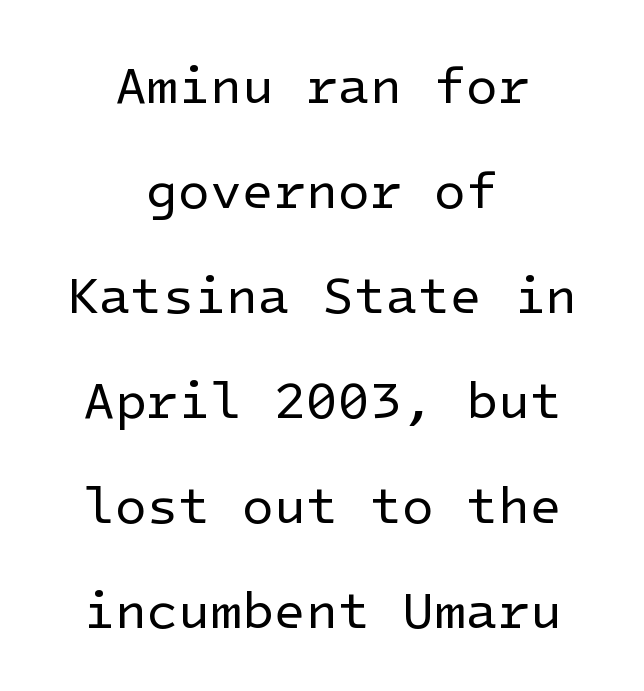
Nothing sits at the stroke ends, so this counts as sans-serif. Stems here are at most as thick as an everyday book face. Leading: increased. Posture: straight, roman, zero tilt. The glyphs are unaccompanied by any horizontal stroke below them. Between one letter and the next there's only the usual sliver of space.
